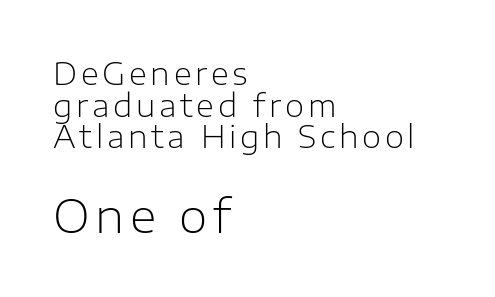
{"serif": "no", "italic": "no", "bold": "no", "weight": "light", "width": "normal", "stroke_contrast": "low", "x_height": "medium", "monospaced": "no", "underline": "no", "align": "left", "line_spacing": "tight", "line_spacing_ratio": 1.02, "larger_block": "second", "size_ratio": 1.48, "glyph_px": 46}
